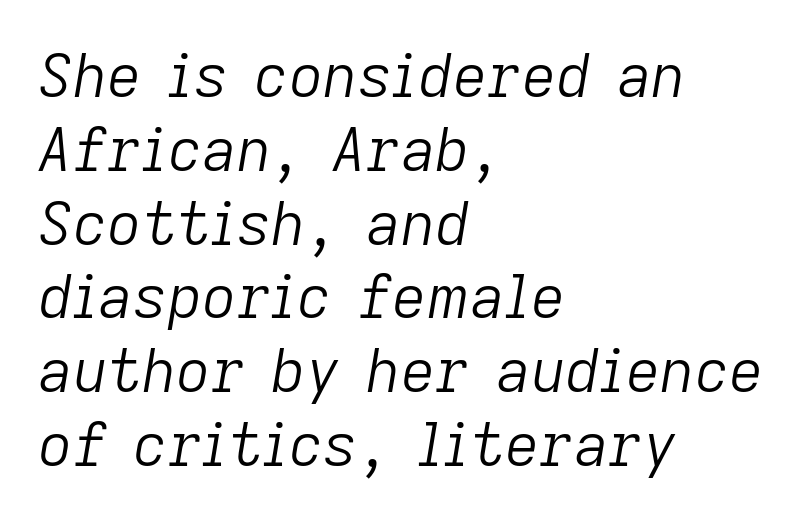
Is this a fixed-width face? No — the glyphs have proportional, varying widths. The paragraph has a hard left edge and a soft right edge. Honestly, the letter spacing is just normal — you wouldn't notice it. The strokes carry an ordinary text weight at most. Quick note: italic. The gap between lines stays unmarked.
